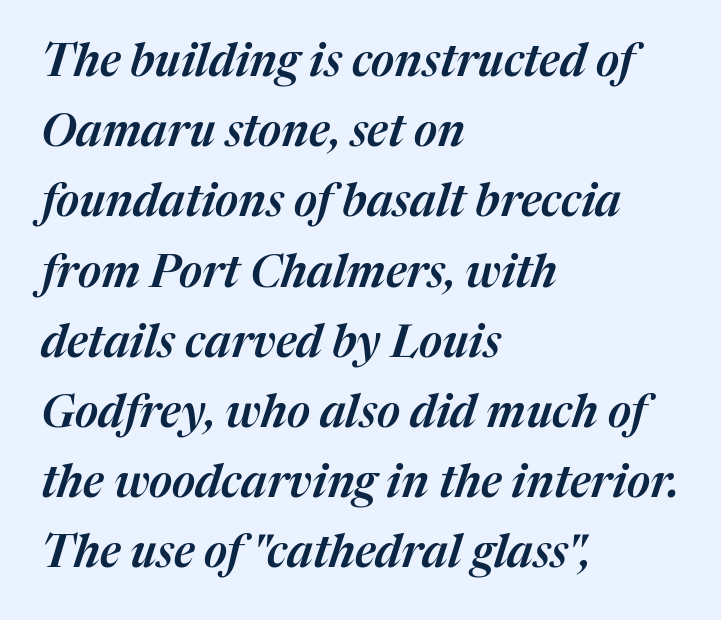
Q: Is the text italic (slanted)? A: Yes, it leans right by about 17 degrees.
Q: Is the text underlined? A: No.
Q: How is the paragraph aligned? A: Left-aligned.
Q: Is the spacing between letters normal or unusually wide? A: Normal.
Q: Is the spacing between lines tight, normal or loose? A: Normal.
Q: Width (condensed, normal, or wide)? A: Normal.
Q: Stroke contrast? A: Medium.
Q: x-height? A: Medium.
Q: Monospaced? A: No.
